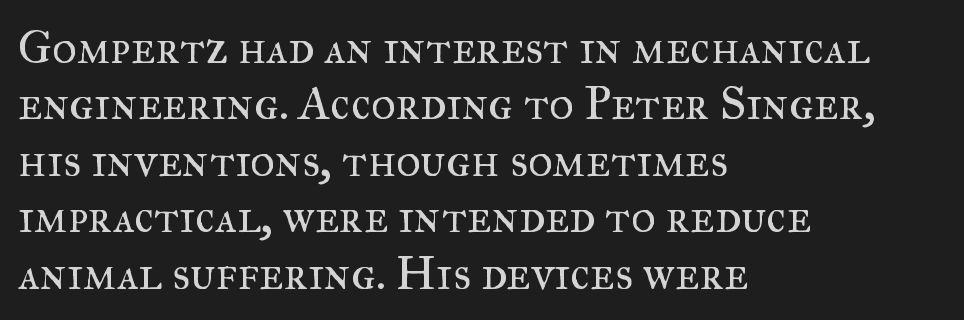
{"serif": "yes", "italic": "no", "bold": "no", "weight": "regular", "width": "normal", "stroke_contrast": "medium", "x_height": "small", "monospaced": "no", "underline": "no", "align": "left", "line_spacing_ratio": 1.2, "letter_spacing": "normal", "letter_spacing_em": 0.0, "glyph_px": 47}
